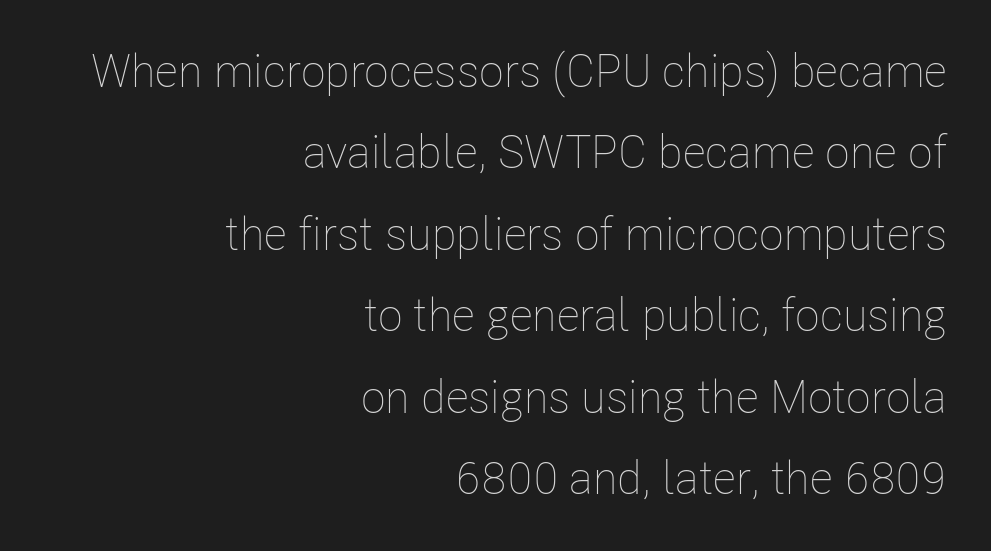
The cut favours lightness, reaching ordinary text weight at its darkest. Standard letterfit; no display-style spreading of the glyphs. The typesetter chose a ragged-left arrangement here. This sample has the flowing, uneven cadence of proportional lettering. Unlike italic type, these characters show no tilt at all.
